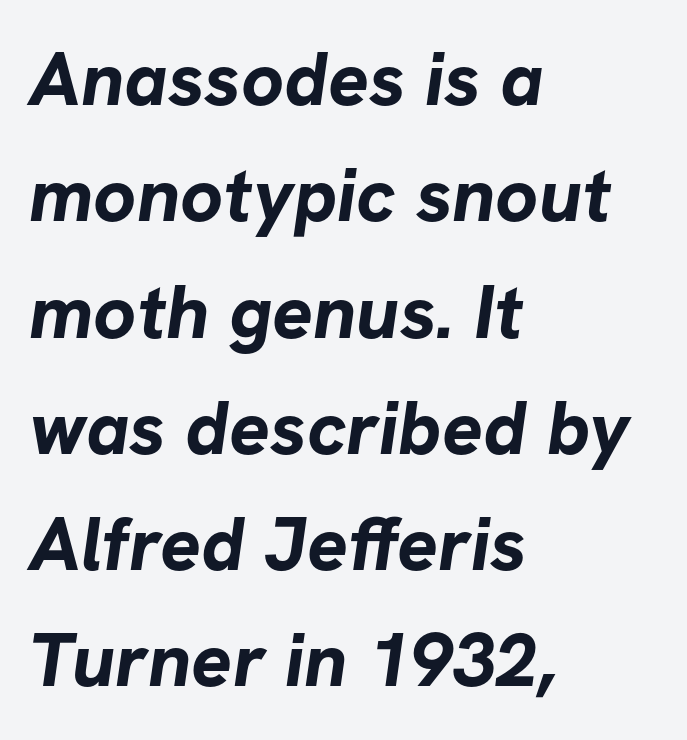
Q: Is the text bold? A: Yes.
Q: Is the typeface a serif or a sans-serif typeface? A: Sans-serif.
Q: Is the text underlined? A: No.
Q: How is the paragraph aligned? A: Left-aligned.
Q: Is the spacing between letters normal or unusually wide? A: Normal.
Q: Is the spacing between lines tight, normal or loose? A: Normal.
Q: Width (condensed, normal, or wide)? A: Normal.
Q: Stroke contrast? A: Low.
Q: x-height? A: Medium.
Q: Monospaced? A: No.
